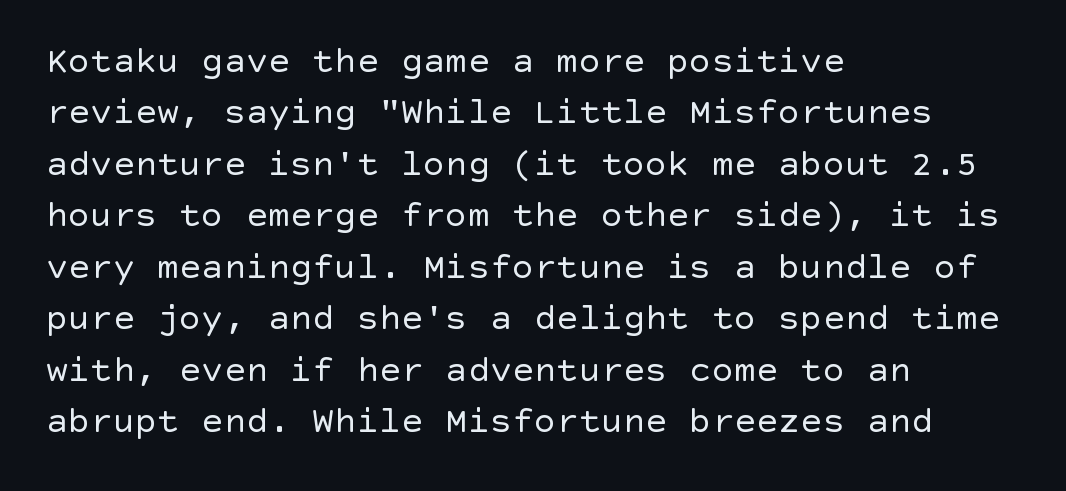
Q: Is the text bold? A: No.
Q: Is the text italic (slanted)? A: No, it is upright.
Q: Is the typeface a serif or a sans-serif typeface? A: Sans-serif.
Q: Is the text underlined? A: No.
Q: How is the paragraph aligned? A: Left-aligned.
Q: Is the spacing between letters normal or unusually wide? A: Normal.
Q: Is the spacing between lines tight, normal or loose? A: Normal.
Q: Width (condensed, normal, or wide)? A: Normal.
Q: x-height? A: Large.
